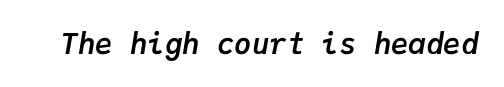
Q: Is the text bold? A: Yes.
Q: Is the text italic (slanted)? A: Yes, it leans right by about 9 degrees.
Q: Is the text underlined? A: No.
Q: Is the spacing between letters normal or unusually wide? A: Normal.
Q: Width (condensed, normal, or wide)? A: Normal.
Q: Stroke contrast? A: Low.
Q: x-height? A: Medium.
Q: Monospaced? A: Yes.
